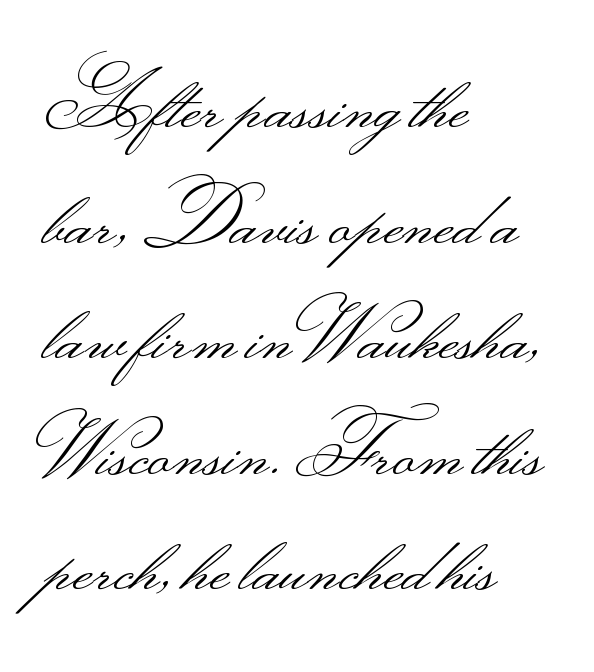
The image shows 76 px light, wide sans-serif type; set left-aligned, normal line spacing (1.52x), normal letter spacing, not underlined; medium stroke contrast.
